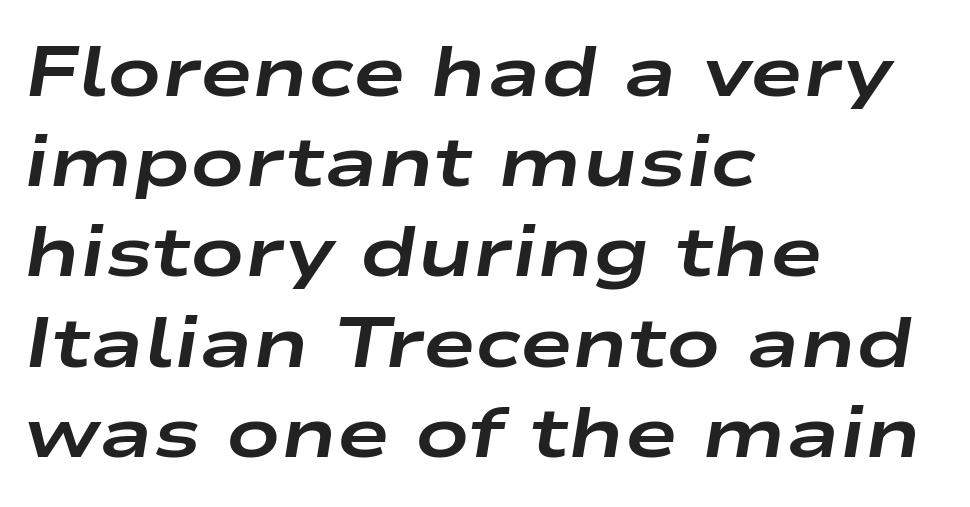
{"italic": "yes", "lean": "right", "slant_degrees": 9, "bold": "yes", "weight": "bold", "width": "wide", "stroke_contrast": "low", "x_height": "medium", "monospaced": "no", "underline": "no", "align": "left", "line_spacing": "normal", "line_spacing_ratio": 1.27, "letter_spacing": "normal", "letter_spacing_em": 0.0, "glyph_px": 71}
